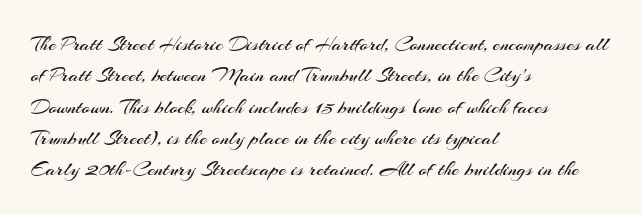
The image shows 21 px text type; set left-aligned, normal line spacing (1.49x), normal letter spacing, not underlined.
